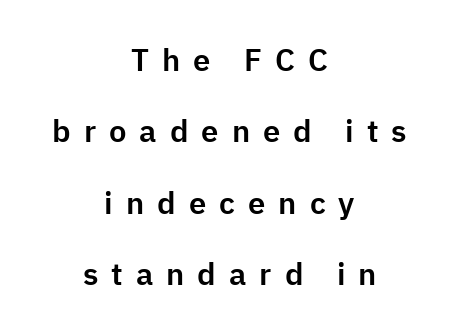
Q: Is the text italic (slanted)? A: No, it is upright.
Q: Is the typeface a serif or a sans-serif typeface? A: Sans-serif.
Q: Is the text underlined? A: No.
Q: How is the paragraph aligned? A: Centered.
Q: Is the spacing between letters normal or unusually wide? A: Unusually wide.
Q: Is the spacing between lines tight, normal or loose? A: Loose.
Q: Width (condensed, normal, or wide)? A: Normal.
Q: Stroke contrast? A: Low.
Q: x-height? A: Medium.
Q: Monospaced? A: No.
